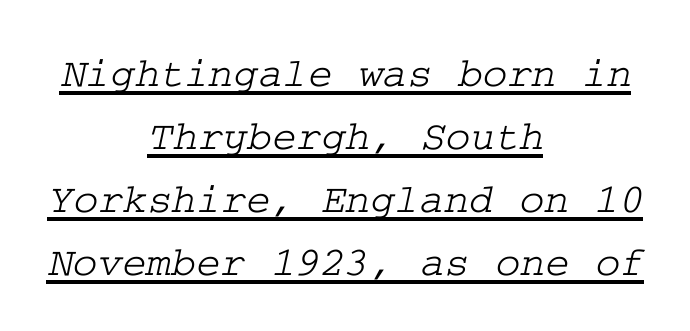
{"serif": "yes", "width": "wide", "stroke_contrast": "low", "x_height": "medium", "underline": "yes", "align": "center", "line_spacing": "normal", "line_spacing_ratio": 1.5, "letter_spacing": "normal", "letter_spacing_em": 0.0, "glyph_px": 42}
